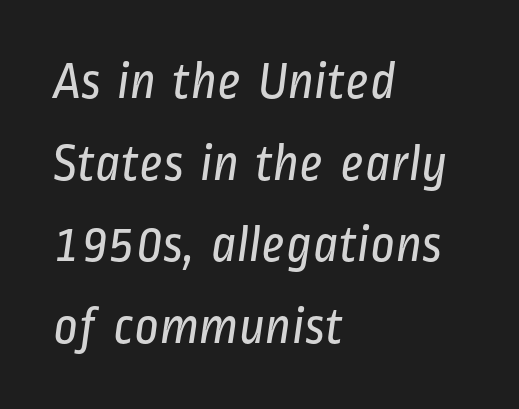
The passage shown has conventional tracking throughout. Notice how descenders clear the ascenders below comfortably — that's standard leading. Is the type heavy? It reads as light-to-regular instead. Check the space under the baseline: it is left empty. A typesetter would call this proportional, since set widths differ per character.
